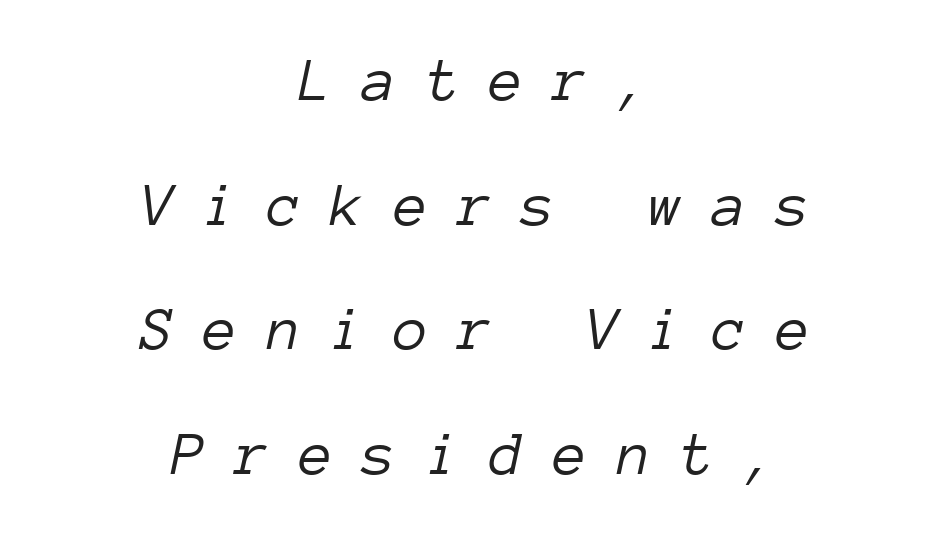
Q: Is the text bold? A: No.
Q: Is the text italic (slanted)? A: Yes, it leans right by about 12 degrees.
Q: Is the text underlined? A: No.
Q: How is the paragraph aligned? A: Centered.
Q: Is the spacing between letters normal or unusually wide? A: Unusually wide.
Q: Is the spacing between lines tight, normal or loose? A: Loose.
Q: Width (condensed, normal, or wide)? A: Normal.
Q: Stroke contrast? A: Low.
Q: x-height? A: Medium.
Q: Monospaced? A: Yes.
